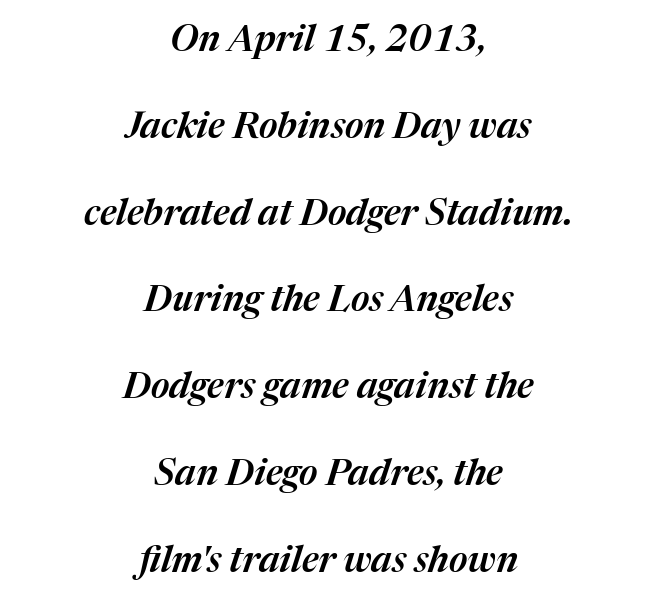
The image shows 36 px text type, italic (leaning right); set centered, loose line spacing (2.41x), normal letter spacing, not underlined; medium stroke contrast and a medium x-height.
